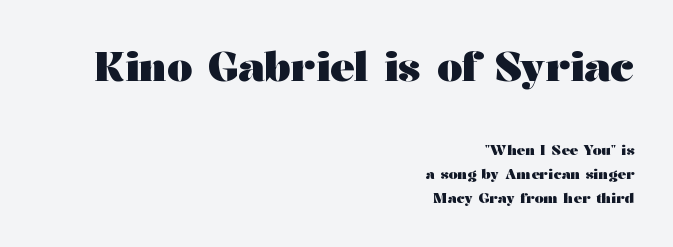
{"serif": "yes", "italic": "no", "bold": "yes", "weight": "heavy", "width": "wide", "stroke_contrast": "medium", "x_height": "medium", "monospaced": "no", "underline": "no", "align": "right", "line_spacing_ratio": 1.72, "letter_spacing": "normal", "letter_spacing_em": 0.0, "larger_block": "first", "size_ratio": 2.86, "glyph_px": 40}
